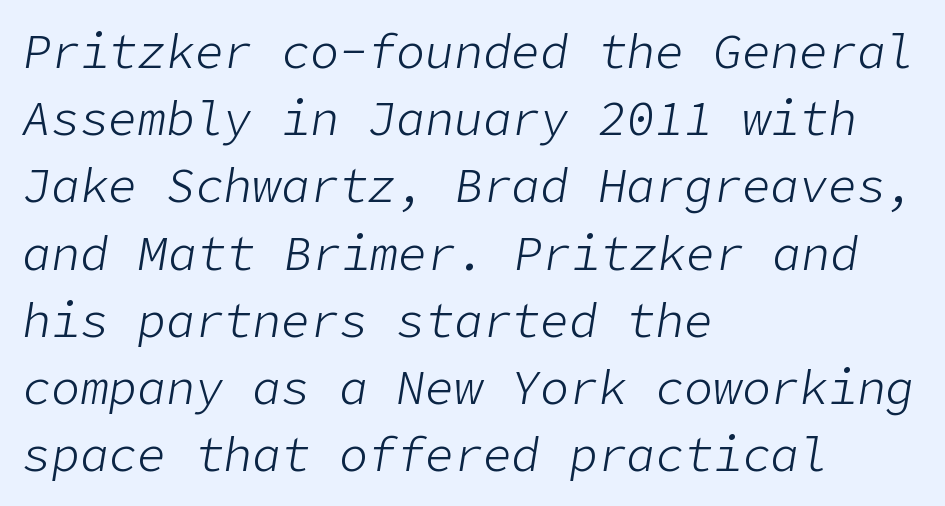
{"italic": "yes", "lean": "right", "slant_degrees": 9, "bold": "no", "weight": "light", "width": "normal", "stroke_contrast": "low", "x_height": "medium", "underline": "no", "align": "left", "line_spacing": "normal", "line_spacing_ratio": 1.4, "letter_spacing": "normal", "letter_spacing_em": 0.0, "glyph_px": 48}
